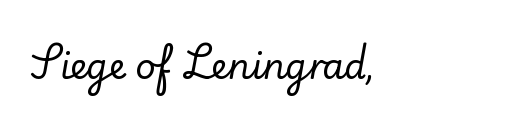
The image shows 35 px serif type; set normal letter spacing, not underlined; low stroke contrast and a small x-height.
